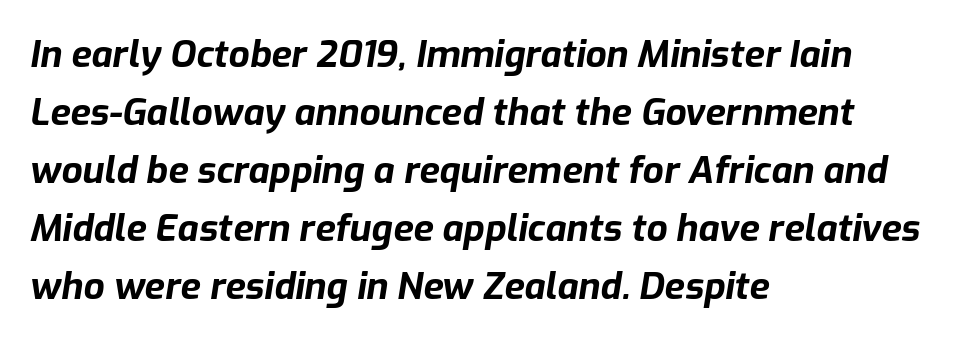
The image shows 37 px bold type, italic (leaning right); set left-aligned, normal line spacing (1.57x), normal letter spacing, not underlined; low stroke contrast and a medium x-height.
